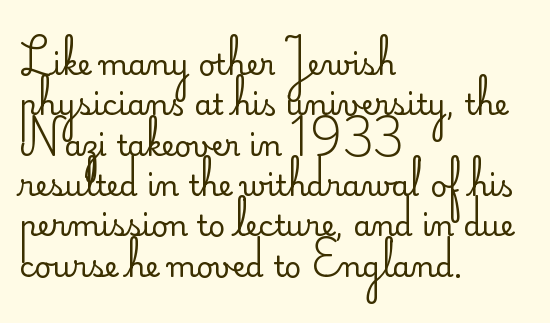
{"serif": "no", "italic": "no", "bold": "no", "weight": "regular", "width": "normal", "stroke_contrast": "low", "x_height": "small", "monospaced": "no", "underline": "no", "align": "left", "line_spacing": "normal", "line_spacing_ratio": 1.39, "letter_spacing": "normal", "letter_spacing_em": 0.0, "glyph_px": 29}
